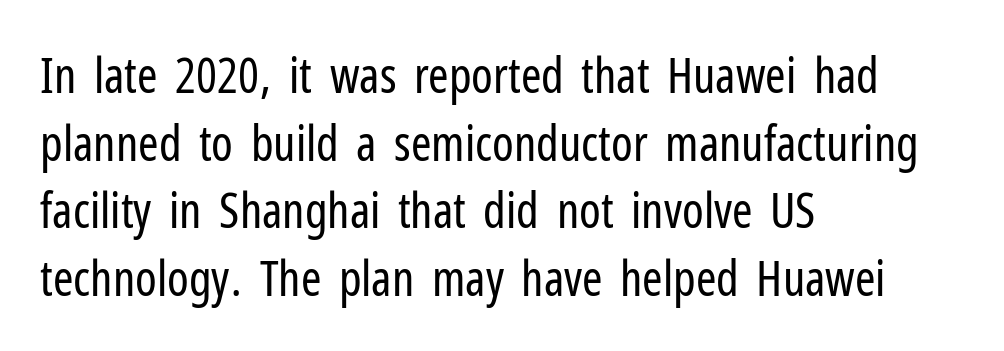
The tracking reads as untouched default to a designer's eye. Casual observation: everything's shoved over to the left. Summary of vertical rhythm: regular, with standard interline spacing. The passage shown is typed in a proportional face where columns would drift. It's the straight-up-and-down kind of type. The strokes are not fattened; the text isn't bold.
